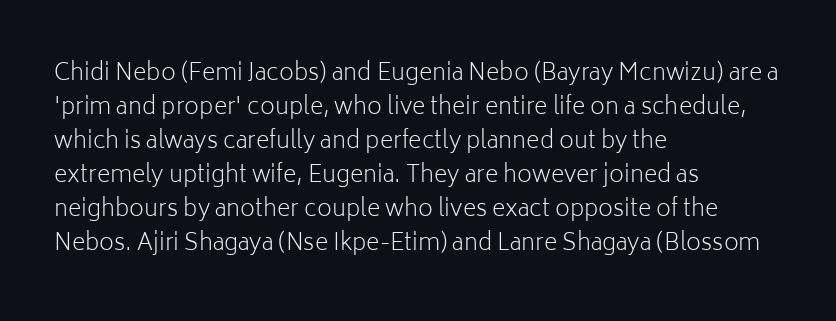
{"italic": "no", "bold": "no", "underline": "no", "align": "left", "line_spacing": "normal", "line_spacing_ratio": 1.48, "letter_spacing": "normal", "letter_spacing_em": 0.0, "glyph_px": 23}
